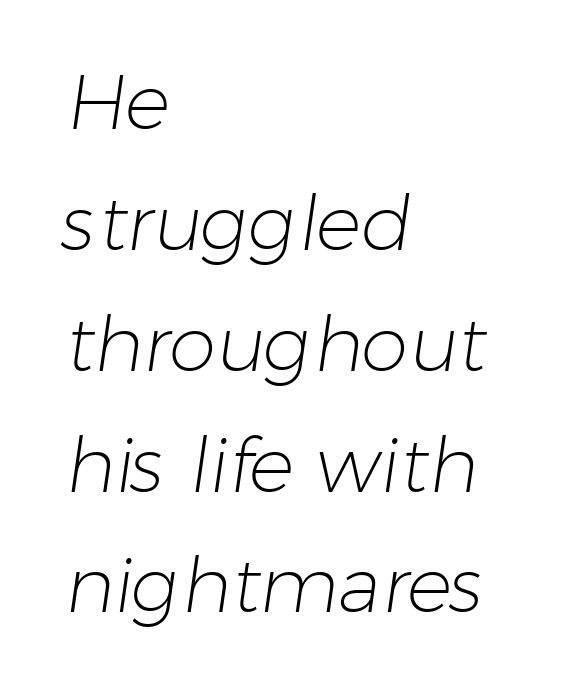
{"serif": "no", "bold": "no", "weight": "light", "width": "normal", "stroke_contrast": "low", "x_height": "medium", "monospaced": "no", "underline": "no", "align": "left", "line_spacing": "normal", "line_spacing_ratio": 1.59, "letter_spacing": "normal", "letter_spacing_em": 0.0, "glyph_px": 76}
